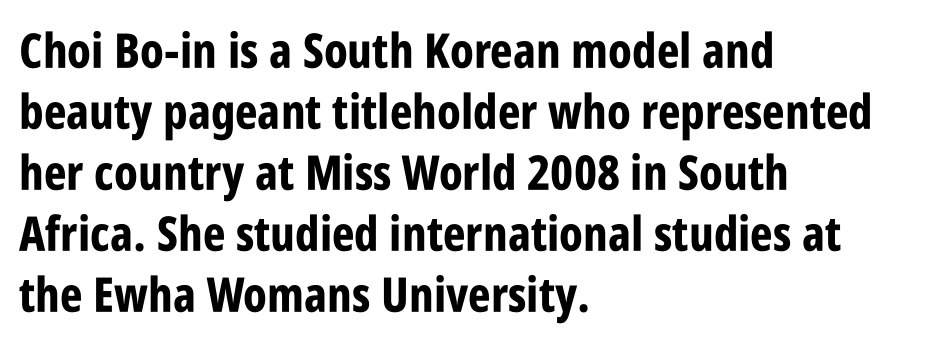
Q: Is the text bold? A: Yes.
Q: Is the text italic (slanted)? A: No, it is upright.
Q: Is the typeface a serif or a sans-serif typeface? A: Sans-serif.
Q: Is the text underlined? A: No.
Q: How is the paragraph aligned? A: Left-aligned.
Q: Is the spacing between letters normal or unusually wide? A: Normal.
Q: Is the spacing between lines tight, normal or loose? A: Normal.
Q: Width (condensed, normal, or wide)? A: Condensed.
Q: Stroke contrast? A: Low.
Q: x-height? A: Large.
Q: Monospaced? A: No.
